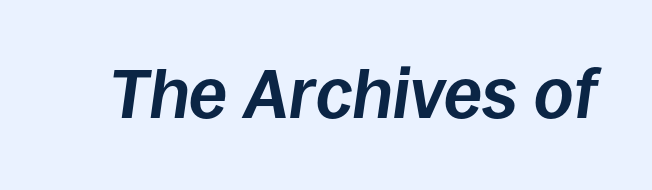
Quick note: underline off. The face used here has a pronounced slope to its letters. Is the letter spacing exaggerated? No — it looks like the ordinary default. Look at the stroke-to-counter ratio: heavy, a bold. The letters advance in unequal steps, a hallmark of proportional type.
